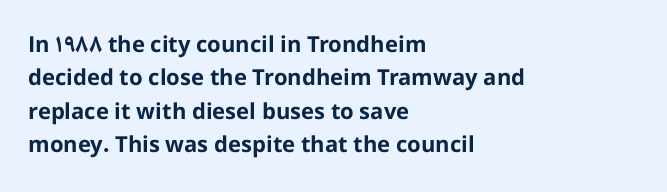
{"italic": "no", "bold": "yes", "underline": "no", "align": "left", "line_spacing": "normal", "line_spacing_ratio": 1.52, "letter_spacing": "normal", "letter_spacing_em": 0.0, "glyph_px": 22}
